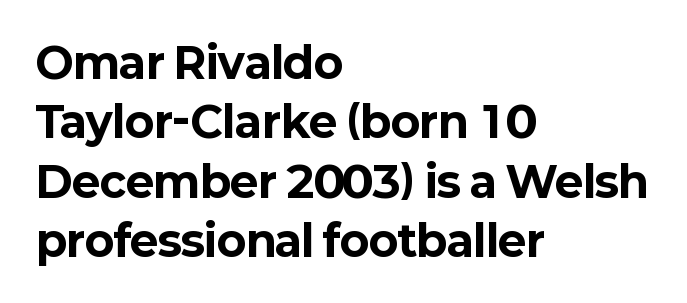
Letter spacing: default. Ascenders rise straight up at ninety degrees. Regarding leading, the lines here are spaced in the standard way. Here the designer chose a conventional face with non-uniform glyph widths. Nobody drew a line under any word here. A classic flush-left, rag-right setting is used for this passage.
